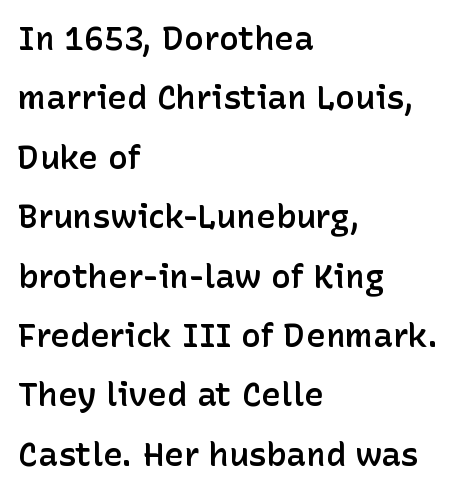
The image shows 33 px semibold sans-serif type, upright; set left-aligned, line spacing 1.8x, normal letter spacing, not underlined; low stroke contrast and a medium x-height.
